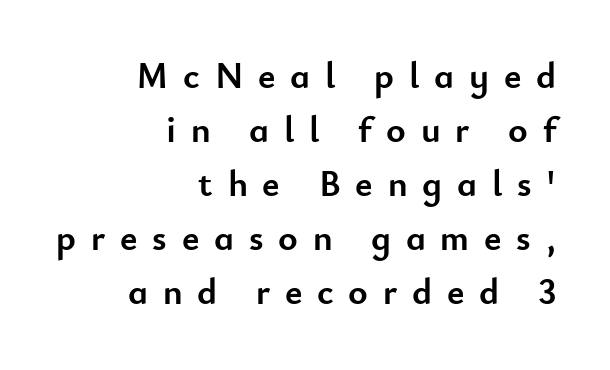
{"serif": "no", "italic": "no", "bold": "yes", "weight": "semibold", "width": "normal", "stroke_contrast": "low", "x_height": "small", "monospaced": "no", "underline": "no", "align": "right", "line_spacing": "normal", "line_spacing_ratio": 1.46, "letter_spacing": "wide", "letter_spacing_em": 0.4, "glyph_px": 37}
